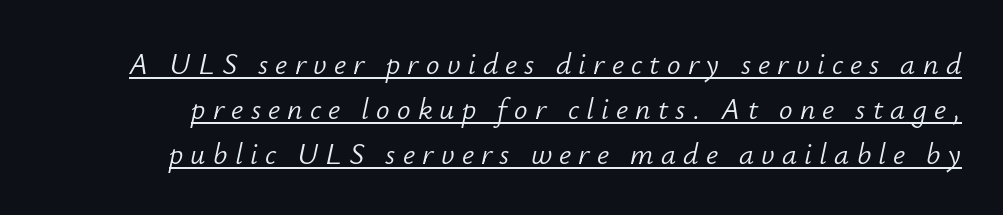
Q: Is the text bold? A: No.
Q: Is the text italic (slanted)? A: Yes, it leans right by about 12 degrees.
Q: Is the text underlined? A: Yes.
Q: Is the spacing between letters normal or unusually wide? A: Unusually wide.
Q: Is the spacing between lines tight, normal or loose? A: Normal.
Q: Width (condensed, normal, or wide)? A: Normal.
Q: Stroke contrast? A: Low.
Q: x-height? A: Small.
Q: Monospaced? A: No.
